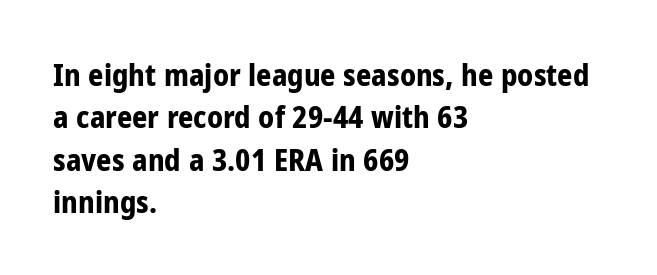
This sample uses a sans-serif face. Summary of vertical rhythm: regular, with standard interline spacing. The strokes are fattened all the way to bold. Posture: upright roman. The letterforms sit shoulder to shoulder at normal distance. Alignment: flush left.
